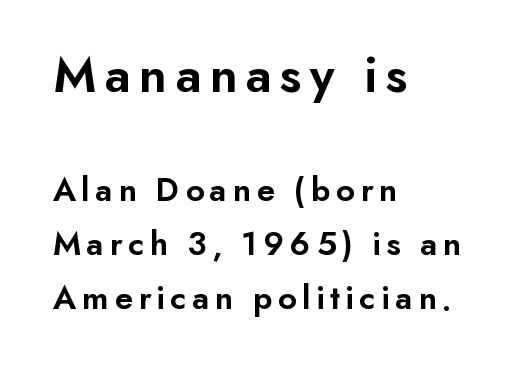
Q: Is the text bold? A: Semi-bold.
Q: Is the text italic (slanted)? A: No, it is upright.
Q: Is the typeface a serif or a sans-serif typeface? A: Sans-serif.
Q: Is the text underlined? A: No.
Q: How is the paragraph aligned? A: Left-aligned.
Q: Is the spacing between lines tight, normal or loose? A: Normal.
Q: Which block of text is set in a larger size, the first (top) or the second (bottom)? A: The first (top) one.
Q: Width (condensed, normal, or wide)? A: Normal.
Q: Stroke contrast? A: Low.
Q: x-height? A: Small.
Q: Monospaced? A: No.
